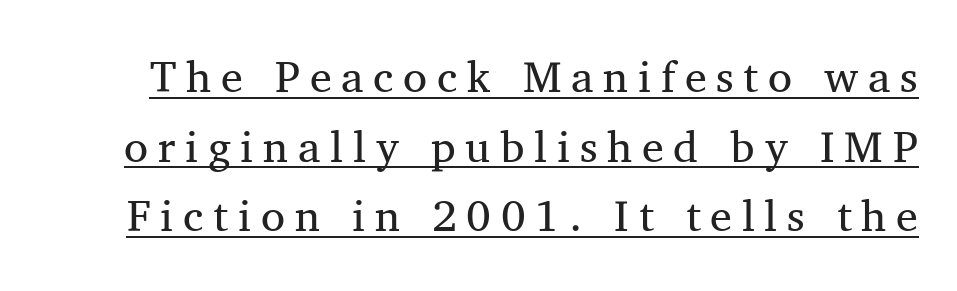
{"serif": "yes", "italic": "no", "bold": "no", "weight": "regular", "width": "normal", "stroke_contrast": "medium", "x_height": "medium", "monospaced": "no", "underline": "yes", "line_spacing": "normal", "line_spacing_ratio": 1.58, "letter_spacing": "wide", "letter_spacing_em": 0.22, "glyph_px": 44}
